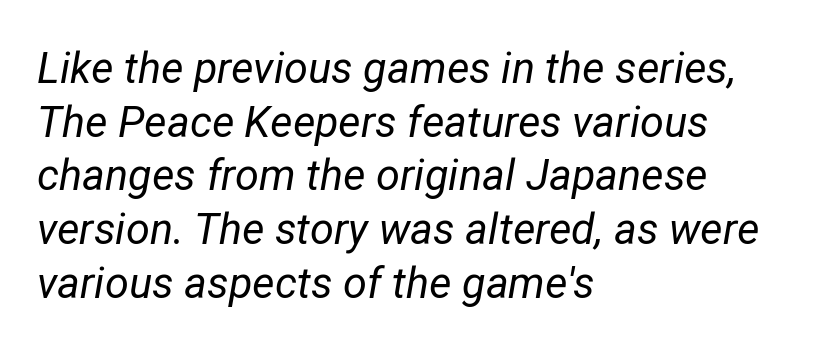
Spacing verdict: proportional, widths tailored to each character. Think standard paragraph weight, or any step lighter than that. The horizontal fit of the characters is conventional and even. Visually the block forms a straight wall on the left and a jagged coastline on the right.
